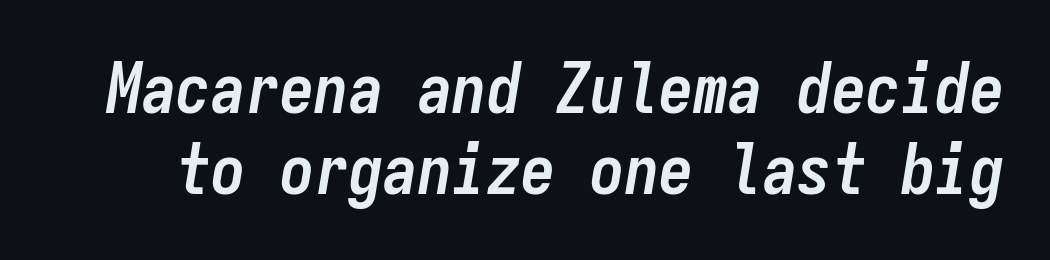
These lines keep a tight, regular rhythm from letter to letter. This sample has the even, mechanical cadence of fixed-width lettering. The typesetting leans heavy: a genuine bold. Honestly, there is no underline to notice here at all.
